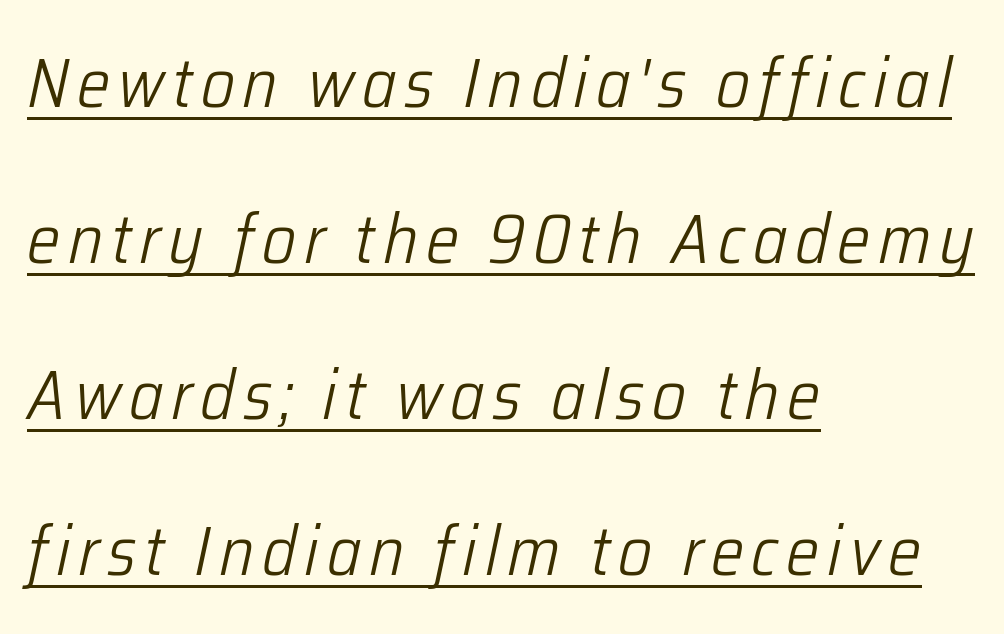
This sample uses an oblique cut, with every glyph tilted off the vertical. Leading is clearly above the norm, producing a sparse column. Note the varied advance widths — an 'i' is clearly narrower than an 'm'. Nothing heavy about these letters — not bold at all. The typesetter has applied underlining to the passage shown. In CSS terms this would be text-align: left.
